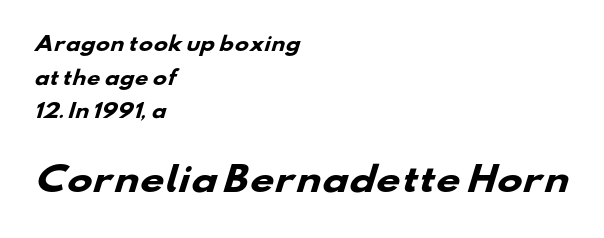
{"serif": "no", "bold": "yes", "weight": "heavy", "width": "wide", "stroke_contrast": "low", "x_height": "small", "monospaced": "no", "underline": "no", "align": "left", "line_spacing_ratio": 1.77, "letter_spacing": "normal", "letter_spacing_em": 0.0, "larger_block": "second", "size_ratio": 1.79, "glyph_px": 34}
